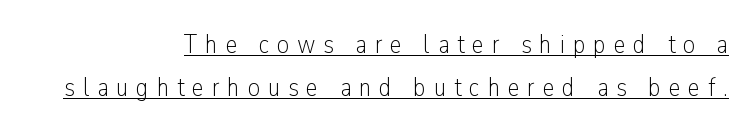
The image shows 27 px text type, upright; set right-aligned, normal line spacing (1.59x), unusually wide letter spacing (+0.29 em), underlined.
